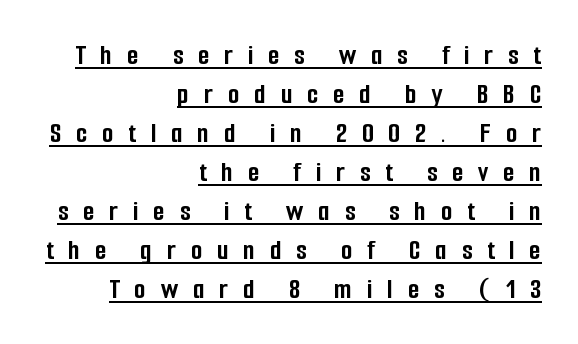
{"serif": "no", "italic": "no", "bold": "yes", "weight": "semibold", "width": "condensed", "stroke_contrast": "low", "x_height": "medium", "monospaced": "no", "underline": "yes", "align": "right", "line_spacing": "normal", "line_spacing_ratio": 1.3, "letter_spacing": "wide", "letter_spacing_em": 0.49, "glyph_px": 30}
